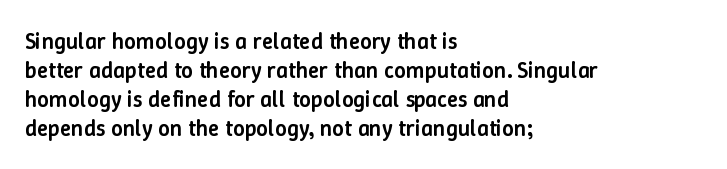
Q: Is the text bold? A: Semi-bold.
Q: Is the text italic (slanted)? A: No, it is upright.
Q: Is the text underlined? A: No.
Q: How is the paragraph aligned? A: Left-aligned.
Q: Is the spacing between letters normal or unusually wide? A: Normal.
Q: Is the spacing between lines tight, normal or loose? A: Normal.
